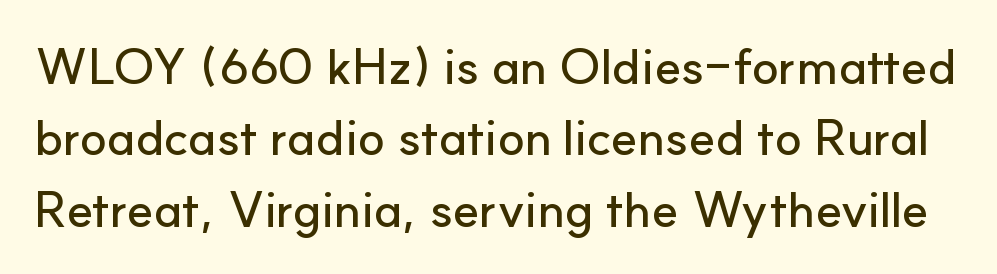
Q: Is the text italic (slanted)? A: No, it is upright.
Q: Is the typeface a serif or a sans-serif typeface? A: Sans-serif.
Q: Is the text underlined? A: No.
Q: Is the spacing between letters normal or unusually wide? A: Normal.
Q: Is the spacing between lines tight, normal or loose? A: Normal.
Q: Width (condensed, normal, or wide)? A: Normal.
Q: Stroke contrast? A: Low.
Q: x-height? A: Small.
Q: Monospaced? A: No.
